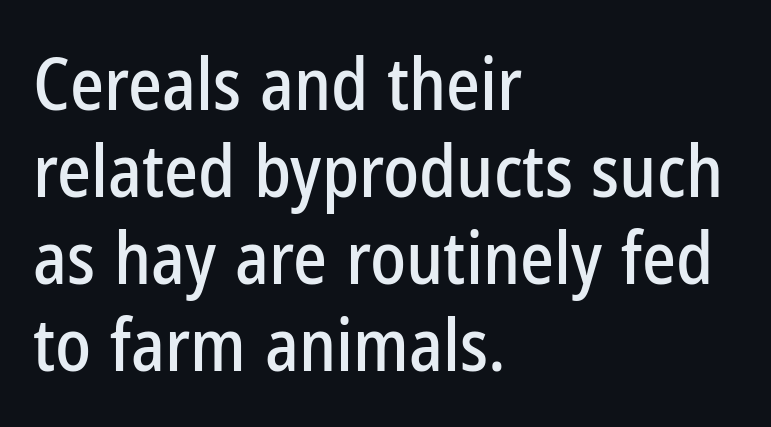
You can tell it's not italic because the verticals are truly vertical. Rule under the text: the space is simply empty. Compared with a centered layout, this one pins lines to the left instead. This rendering leaves character spacing at its baseline value.
